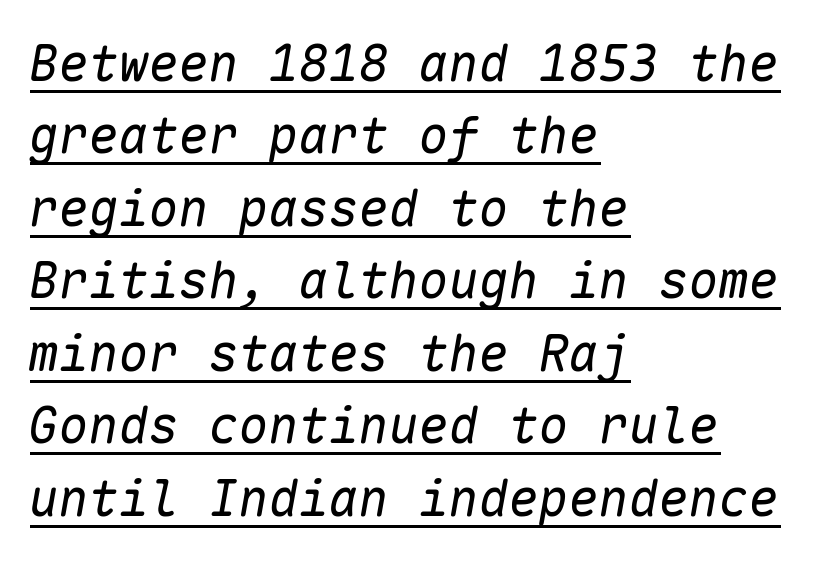
The image shows 50 px regular-weight type, italic (leaning right), monospaced; set left-aligned, normal line spacing (1.45x), normal letter spacing, underlined; low stroke contrast and a medium x-height.
